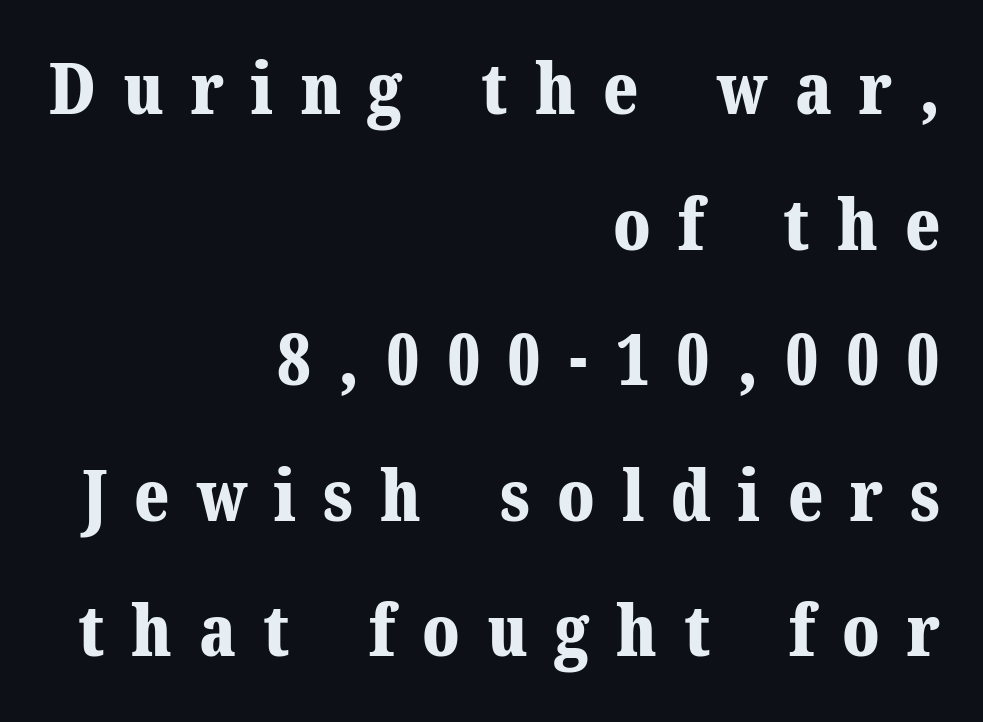
The image shows 71 px bold serif type, upright; set right-aligned, loose line spacing (1.91x), unusually wide letter spacing (+0.38 em), not underlined; medium stroke contrast and a medium x-height.
